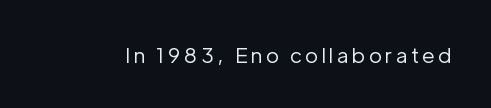
Nope, not italic — everything's standing straight. Weight: regular or lighter. This rendering features lettering with no underline.
